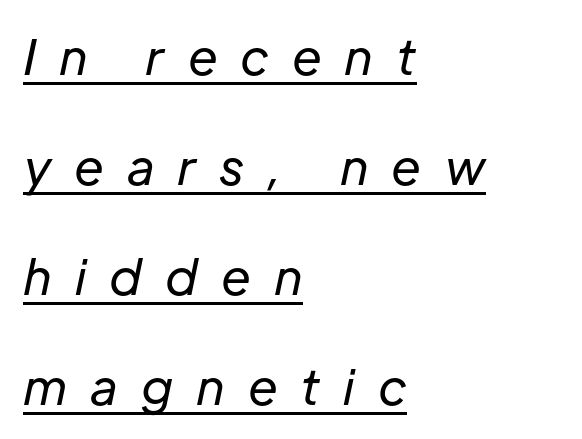
Q: Is the text bold? A: No.
Q: Is the text italic (slanted)? A: Yes, it leans right by about 12 degrees.
Q: Is the text underlined? A: Yes.
Q: How is the paragraph aligned? A: Left-aligned.
Q: Is the spacing between letters normal or unusually wide? A: Unusually wide.
Q: Is the spacing between lines tight, normal or loose? A: Loose.
Q: Width (condensed, normal, or wide)? A: Normal.
Q: Stroke contrast? A: Low.
Q: x-height? A: Medium.
Q: Monospaced? A: No.
